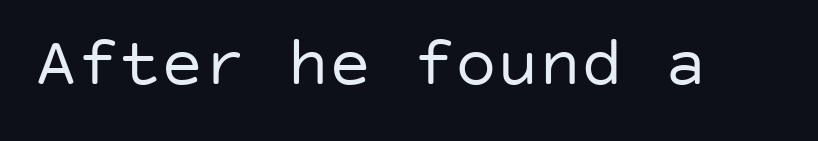
{"serif": "no", "italic": "no", "bold": "no", "weight": "regular", "width": "normal", "stroke_contrast": "low", "x_height": "large", "underline": "no", "letter_spacing": "normal", "letter_spacing_em": 0.0, "glyph_px": 70}
